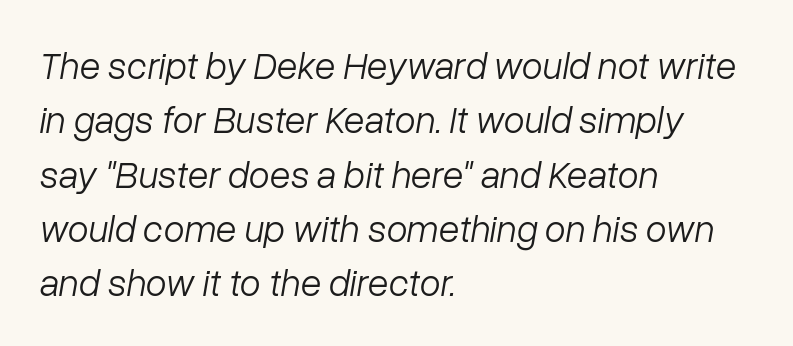
{"italic": "yes", "lean": "right", "slant_degrees": 10, "bold": "no", "weight": "light", "width": "normal", "stroke_contrast": "low", "x_height": "medium", "monospaced": "no", "underline": "no", "align": "left", "line_spacing": "normal", "line_spacing_ratio": 1.43, "letter_spacing": "normal", "letter_spacing_em": 0.0, "glyph_px": 38}
